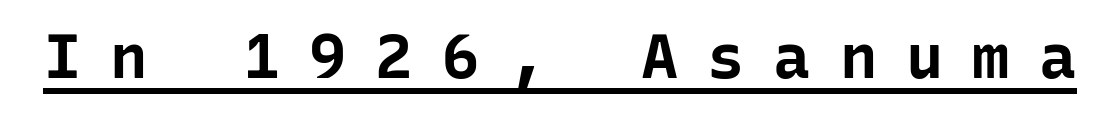
The image shows 62 px bold sans-serif type, upright, monospaced; set unusually wide letter spacing (+0.47 em), underlined; low stroke contrast and a medium x-height.
